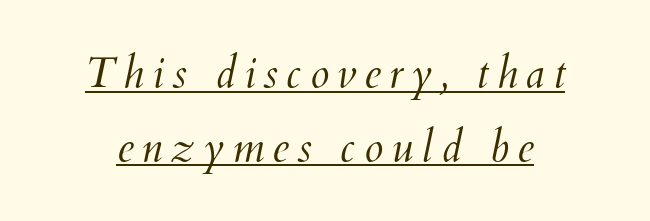
{"italic": "yes", "lean": "right", "slant_degrees": 12, "bold": "no", "weight": "light", "width": "normal", "stroke_contrast": "medium", "x_height": "small", "monospaced": "no", "underline": "yes", "line_spacing_ratio": 1.71, "glyph_px": 43}
